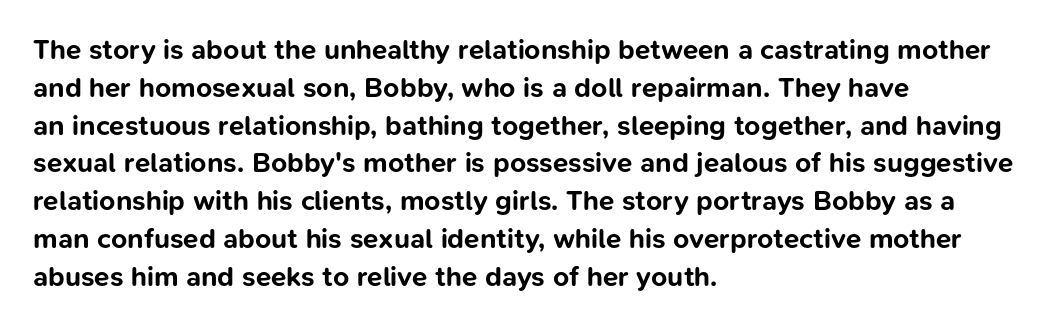
{"serif": "no", "italic": "no", "bold": "yes", "weight": "bold", "width": "normal", "stroke_contrast": "low", "x_height": "medium", "monospaced": "no", "underline": "no", "align": "left", "line_spacing": "normal", "line_spacing_ratio": 1.35, "letter_spacing": "normal", "letter_spacing_em": 0.0, "glyph_px": 28}
